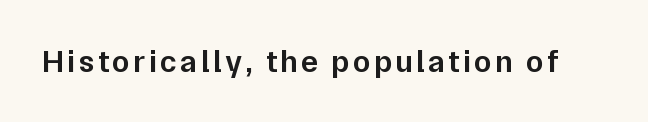
{"serif": "no", "italic": "no", "bold": "semi", "weight": "semibold", "width": "normal", "stroke_contrast": "low", "x_height": "medium", "monospaced": "no", "underline": "no", "glyph_px": 32}
